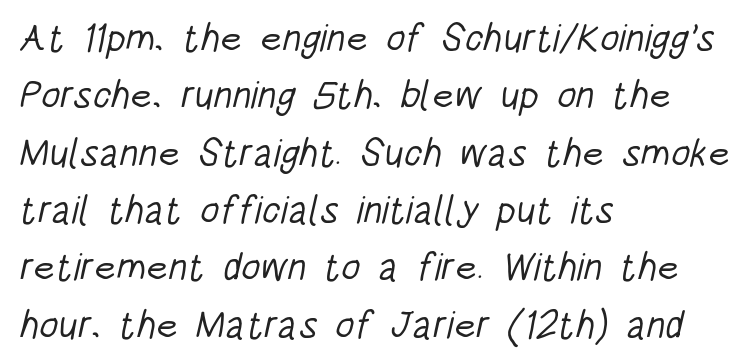
{"serif": "no", "bold": "no", "weight": "light", "width": "condensed", "stroke_contrast": "low", "x_height": "large", "monospaced": "no", "underline": "no", "align": "left", "line_spacing": "normal", "line_spacing_ratio": 1.47, "letter_spacing": "normal", "letter_spacing_em": 0.0, "glyph_px": 39}
